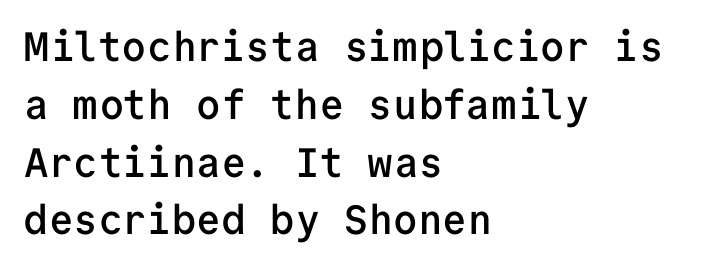
The image shows 41 px semibold sans-serif type, upright, monospaced; set left-aligned, normal line spacing (1.41x), normal letter spacing, not underlined; low stroke contrast and a medium x-height.
